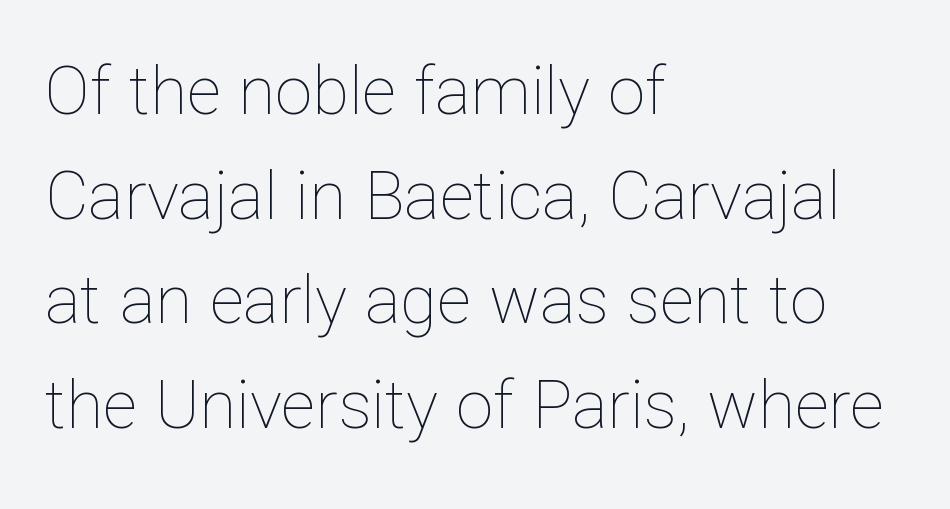
The rows are spaced the way most documents space them. You could not count columns in this text — the font is proportionally spaced. Is the type heavy? It reads as light-to-regular instead. The font's upright variant was chosen for this text. The rag falls on the right side of this text block.
